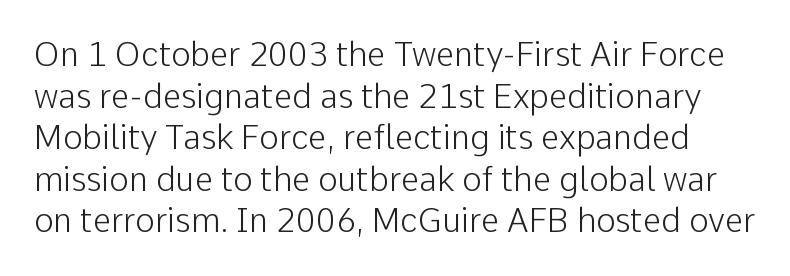
This rendering leaves character spacing at its baseline value. Heft: none added — not bold. Quick note: not italic, upright. Leading: standard.
